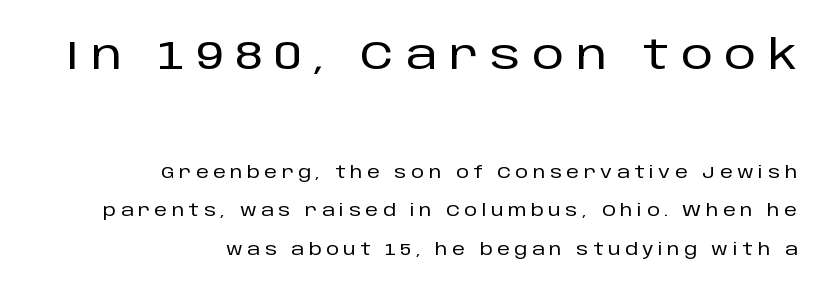
Q: Is the text italic (slanted)? A: No, it is upright.
Q: Is the typeface a serif or a sans-serif typeface? A: Sans-serif.
Q: Is the text underlined? A: No.
Q: How is the paragraph aligned? A: Right-aligned.
Q: Is the spacing between letters normal or unusually wide? A: Unusually wide.
Q: Is the spacing between lines tight, normal or loose? A: Loose.
Q: Which block of text is set in a larger size, the first (top) or the second (bottom)? A: The first (top) one.
Q: Width (condensed, normal, or wide)? A: Normal.
Q: Stroke contrast? A: Low.
Q: x-height? A: Large.
Q: Monospaced? A: No.
